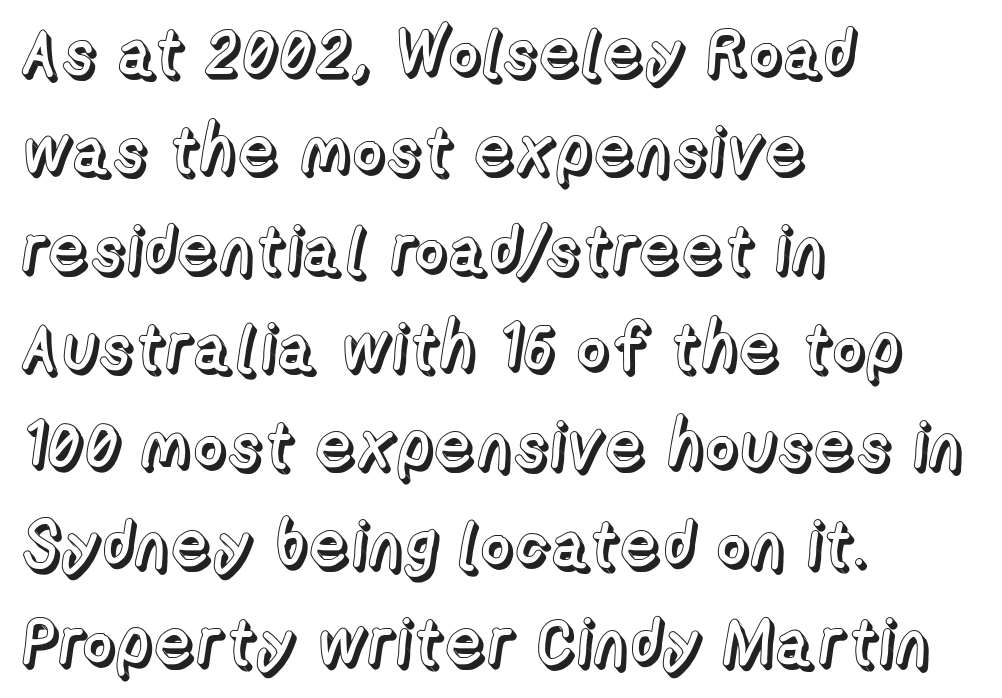
The image shows 66 px text type; set left-aligned, normal line spacing (1.49x), normal letter spacing, not underlined; a medium x-height.
